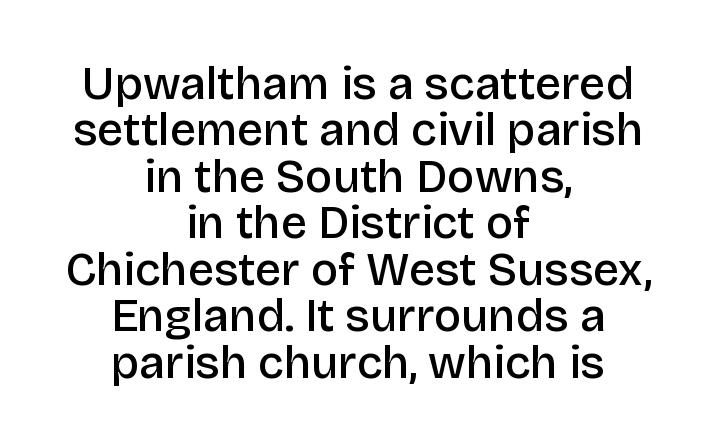
The image shows 46 px semibold sans-serif type, upright; set centered, tight line spacing (1.01x), normal letter spacing, not underlined; low stroke contrast and a large x-height.
